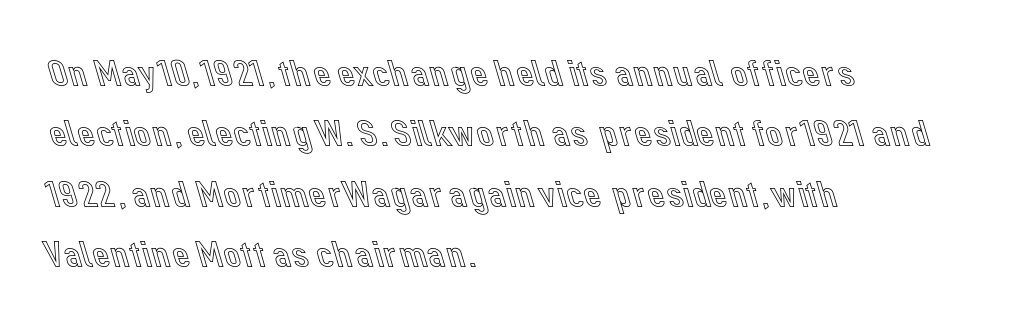
The image shows 39 px text type; set left-aligned, normal line spacing (1.55x), normal letter spacing, not underlined; a medium x-height.
